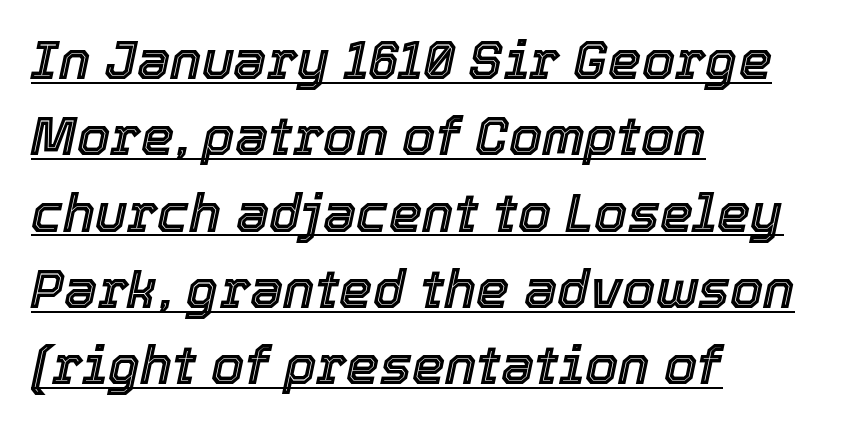
A student would call this left alignment; a typographer would say flush left, rag right. The face used here appears with an underline applied. Vertically, the passage feels balanced, rows spaced as you'd expect. Here the designer chose a conventional face with non-uniform glyph widths. The tracking reads as untouched default to a designer's eye. A typesetter would mark this as italic.
